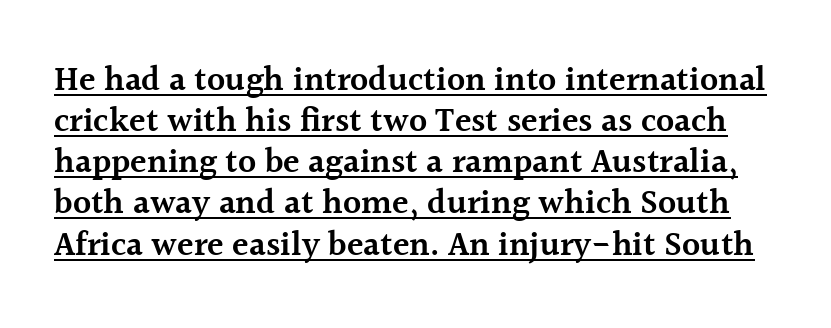
{"serif": "yes", "italic": "no", "bold": "semi", "weight": "semibold", "width": "normal", "x_height": "medium", "monospaced": "no", "underline": "yes", "line_spacing_ratio": 1.21, "letter_spacing": "normal", "letter_spacing_em": 0.0, "glyph_px": 34}
